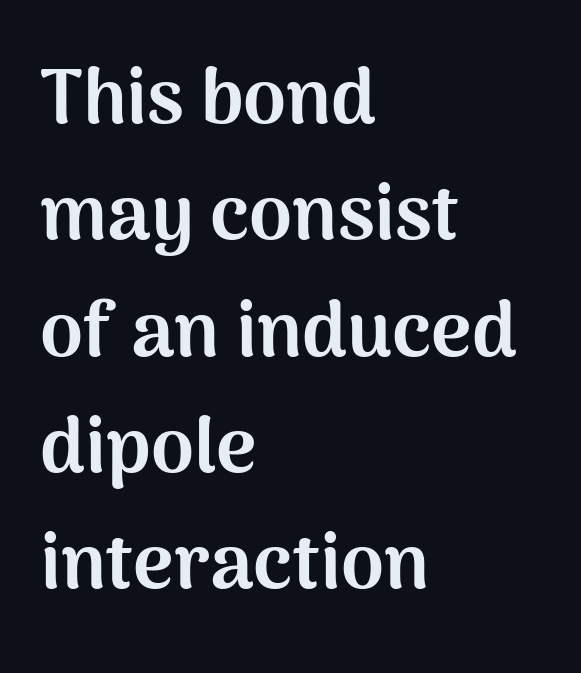
Q: Is the text bold? A: Yes.
Q: Is the text italic (slanted)? A: No, it is upright.
Q: Is the typeface a serif or a sans-serif typeface? A: Sans-serif.
Q: Is the text underlined? A: No.
Q: How is the paragraph aligned? A: Left-aligned.
Q: Is the spacing between letters normal or unusually wide? A: Normal.
Q: Is the spacing between lines tight, normal or loose? A: Normal.
Q: Width (condensed, normal, or wide)? A: Normal.
Q: Stroke contrast? A: Medium.
Q: x-height? A: Medium.
Q: Monospaced? A: No.
